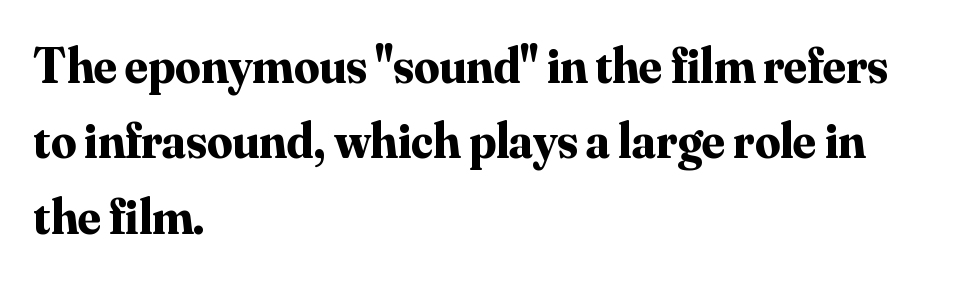
{"serif": "yes", "italic": "no", "bold": "yes", "weight": "bold", "width": "normal", "stroke_contrast": "medium", "x_height": "small", "monospaced": "no", "underline": "no", "align": "left", "line_spacing": "normal", "line_spacing_ratio": 1.51, "letter_spacing": "normal", "letter_spacing_em": 0.0, "glyph_px": 50}
